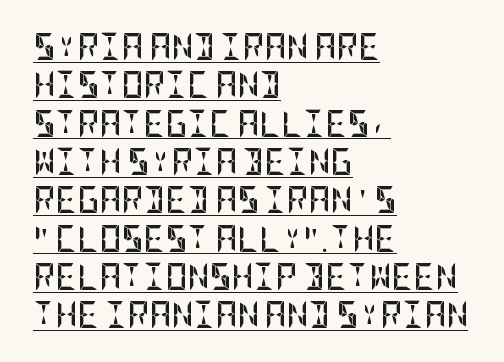
Look at the tracking — it's just the regular setting, nothing added. This sample uses an upright cut, with every glyph sitting square on the baseline. Horizontally, the lines are justified to the leading edge only. Weight check: bold — yes, fully. Each line of the rendering has a horizontal stroke beneath the glyphs. The rendering uses a moderate line-height, typical for paragraphs.
